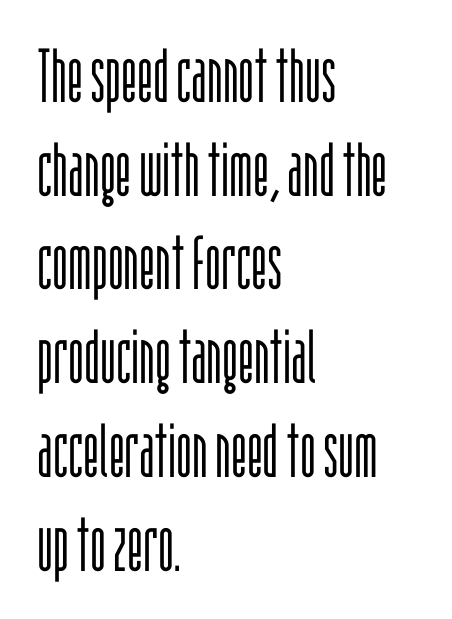
{"serif": "no", "italic": "no", "bold": "no", "weight": "light", "width": "condensed", "stroke_contrast": "low", "x_height": "large", "monospaced": "no", "underline": "no", "align": "left", "line_spacing": "normal", "line_spacing_ratio": 1.25, "letter_spacing": "normal", "letter_spacing_em": 0.0, "glyph_px": 75}
